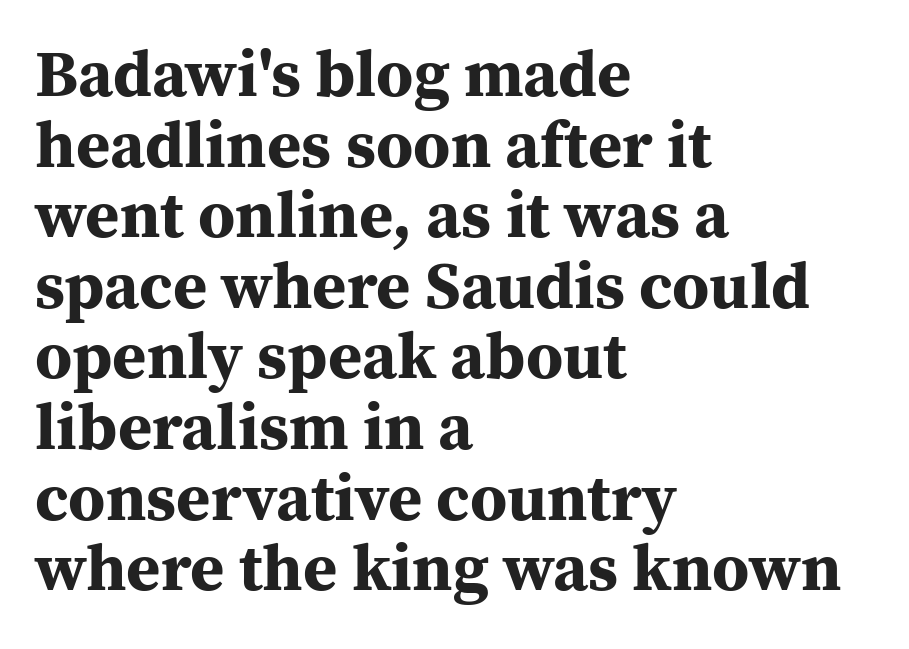
Q: Is the text bold? A: Yes.
Q: Is the text italic (slanted)? A: No, it is upright.
Q: Is the typeface a serif or a sans-serif typeface? A: Serif.
Q: Is the text underlined? A: No.
Q: How is the paragraph aligned? A: Left-aligned.
Q: Is the spacing between letters normal or unusually wide? A: Normal.
Q: Is the spacing between lines tight, normal or loose? A: Tight.
Q: Width (condensed, normal, or wide)? A: Normal.
Q: Stroke contrast? A: Medium.
Q: x-height? A: Medium.
Q: Monospaced? A: No.
